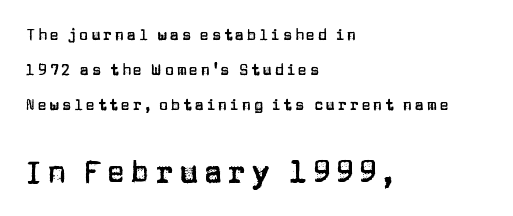
Bigger letters appear in the bottom chunk; the top chunk is reduced. Reading down the column, the eye jumps a long way to each next line. The letters advance in unequal steps, a hallmark of proportional type. The typesetter chose a ragged-right arrangement here. A sans-serif font was chosen for this passage.
